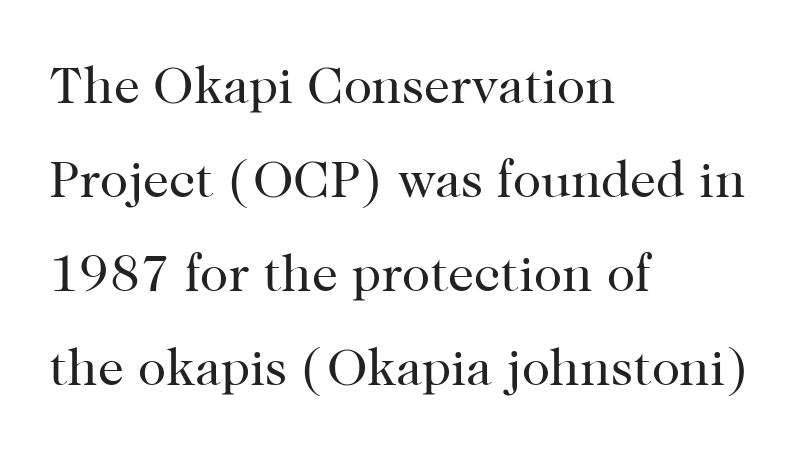
The image shows 52 px regular-weight serif type, upright; set left-aligned, line spacing 1.81x, normal letter spacing, not underlined; high stroke contrast and a medium x-height.
